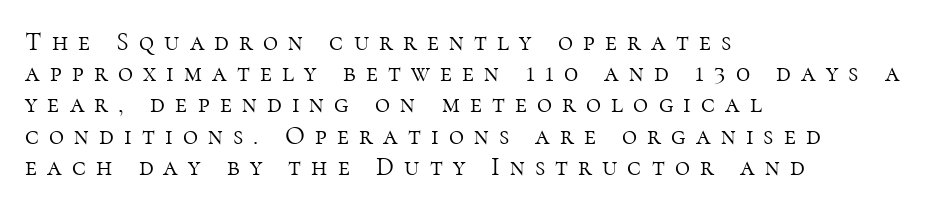
Italic: no, the glyphs are upright roman. The gaps between neighbouring characters are conspicuously large. No word sits above an underline. The paragraph shown leans on its left margin.
